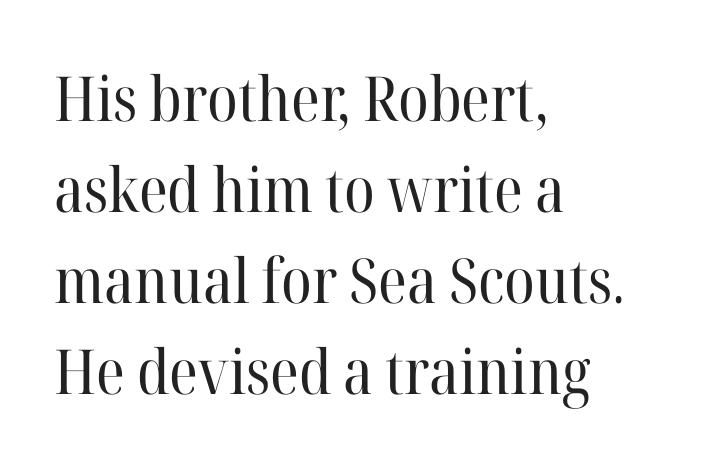
The image shows 62 px regular-weight serif type, upright; set left-aligned, normal line spacing (1.47x), normal letter spacing, not underlined; high stroke contrast and a medium x-height.
